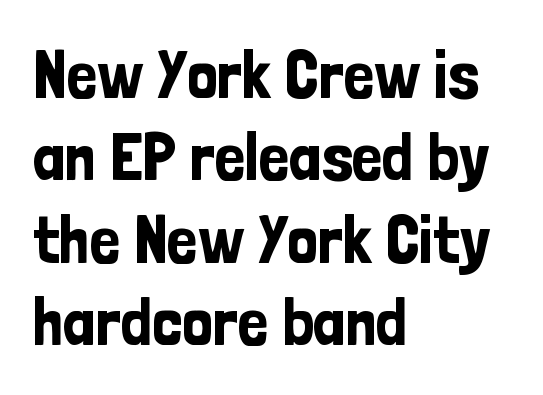
Q: Is the text italic (slanted)? A: No, it is upright.
Q: Is the typeface a serif or a sans-serif typeface? A: Sans-serif.
Q: Is the text underlined? A: No.
Q: How is the paragraph aligned? A: Left-aligned.
Q: Is the spacing between letters normal or unusually wide? A: Normal.
Q: Width (condensed, normal, or wide)? A: Condensed.
Q: Stroke contrast? A: Low.
Q: x-height? A: Medium.
Q: Monospaced? A: No.
